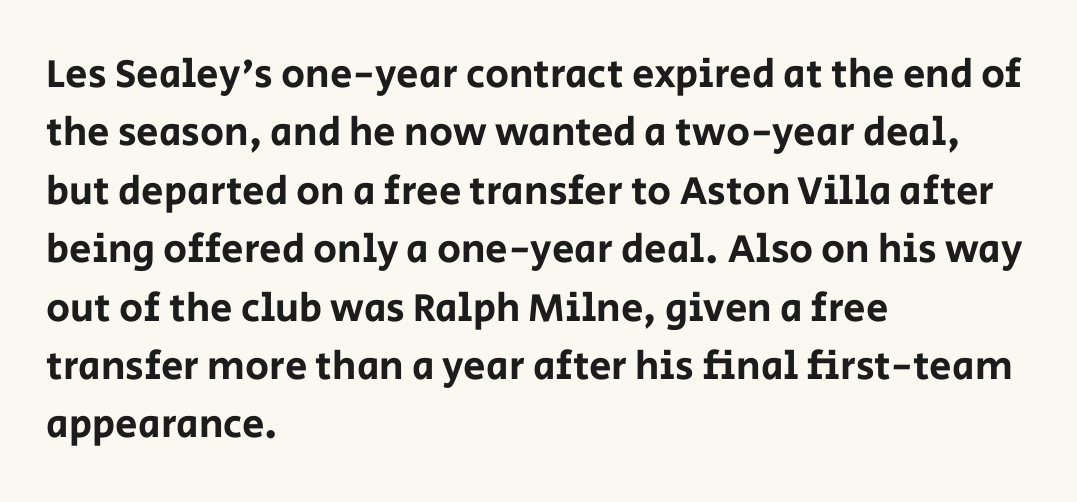
{"serif": "no", "italic": "no", "width": "normal", "stroke_contrast": "low", "x_height": "large", "monospaced": "no", "underline": "no", "align": "left", "line_spacing": "normal", "line_spacing_ratio": 1.46, "letter_spacing": "normal", "letter_spacing_em": 0.0, "glyph_px": 40}
